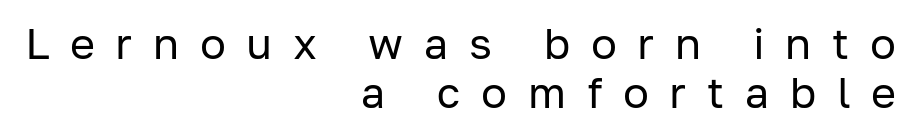
Nothing sits at the stroke ends, so this counts as sans-serif. Vertically, the passage feels compressed, each row crowding the next. Honestly, there is no underline to notice here at all. A flush-right, rag-left setting is used for this passage. You could only call the tracking loose — the letters float apart. This sample has the flowing, uneven cadence of proportional lettering.
